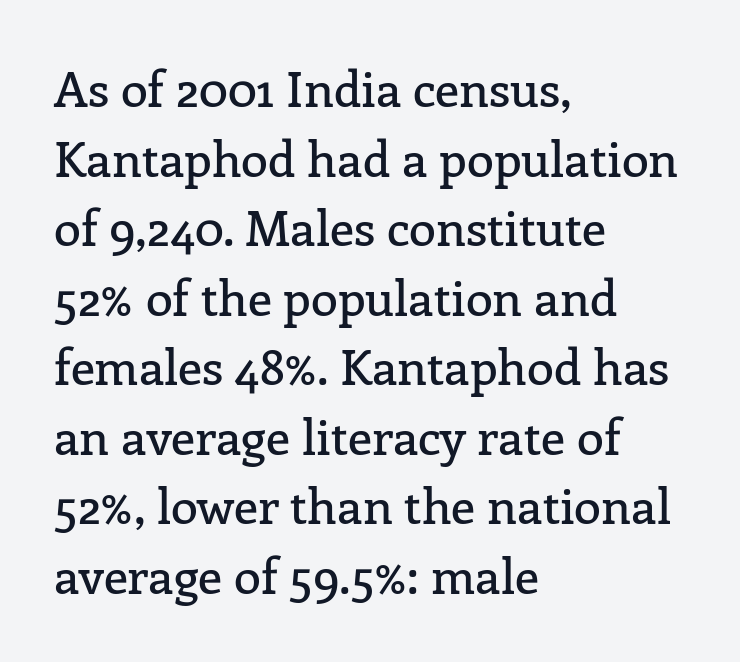
In terms of letterspacing, this is plain default setting. These lines are rendered in a variable-pitch font. Any mark beneath the type? The region is blank. The letters stand upright; this is a roman face.
